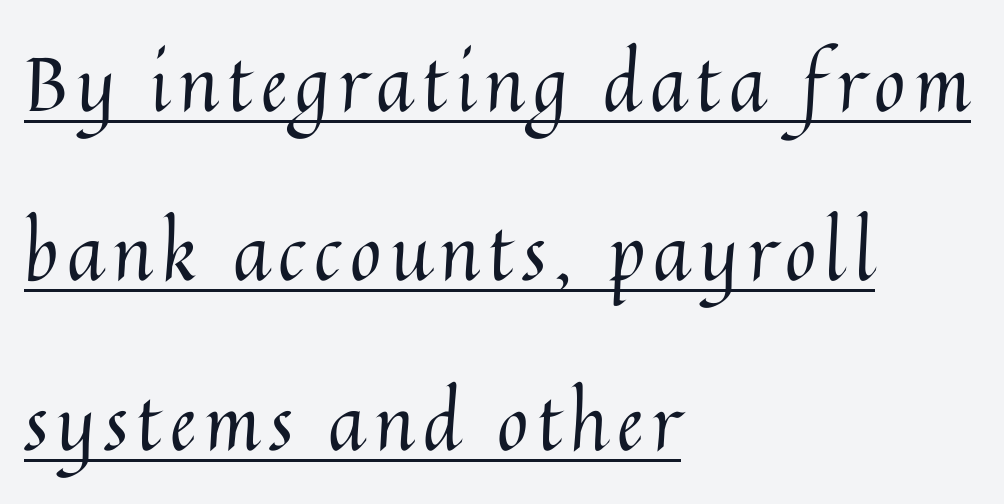
Beneath each row of characters lies a ruled line. A light-to-regular cut is what we see here. Typeset ragged right — the left edge is the straight one. These lines stand farther apart than default settings would place them.
